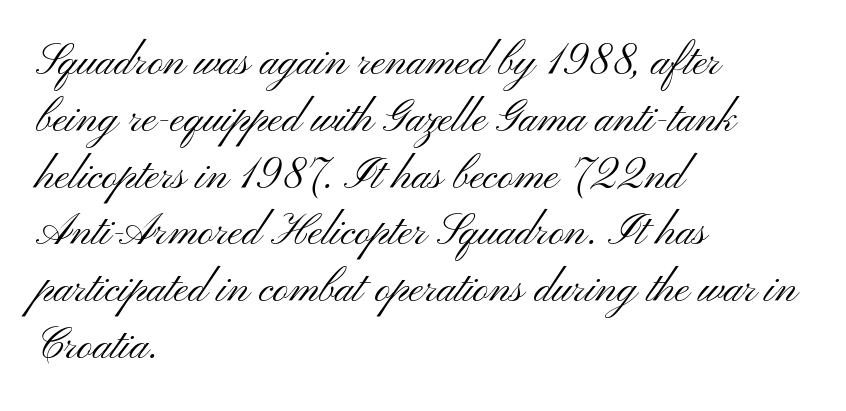
Q: Is the text bold? A: No.
Q: Is the text italic (slanted)? A: Yes.
Q: Is the typeface a serif or a sans-serif typeface? A: Sans-serif.
Q: Is the text underlined? A: No.
Q: How is the paragraph aligned? A: Left-aligned.
Q: Is the spacing between letters normal or unusually wide? A: Normal.
Q: Is the spacing between lines tight, normal or loose? A: Normal.
Q: Width (condensed, normal, or wide)? A: Wide.
Q: Stroke contrast? A: Medium.
Q: x-height? A: Small.
Q: Monospaced? A: No.
